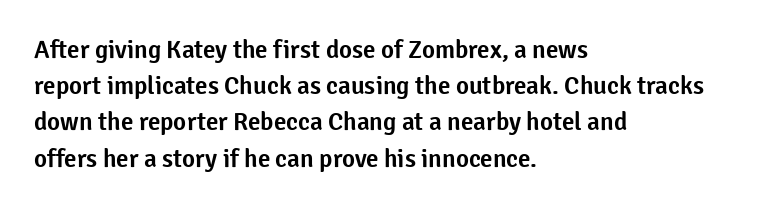
This sample keeps an unexceptional amount of space between lines. Characters follow at the spacing the type designer built in. Leftover space on each line is placed entirely after the last word. Nobody drew a line under any word here. The font's upright variant was chosen for this text.
